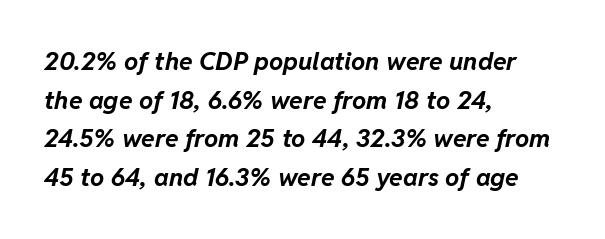
Q: Is the text bold? A: Yes.
Q: Is the text italic (slanted)? A: Yes, it leans right by about 11 degrees.
Q: Is the text underlined? A: No.
Q: How is the paragraph aligned? A: Left-aligned.
Q: Is the spacing between letters normal or unusually wide? A: Normal.
Q: Is the spacing between lines tight, normal or loose? A: Normal.
